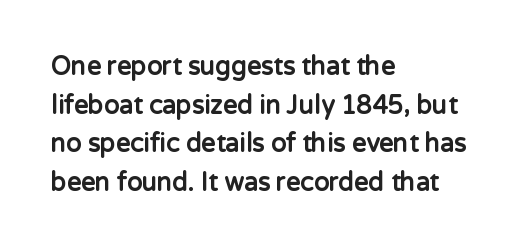
Lines of text with bare space underneath. Default kerning and tracking; the words read as compact shapes. Typeset ragged right — the left edge is the straight one. Regarding leading, the lines here are spaced in the standard way. Every stem runs plumb, perpendicular to the baseline.
